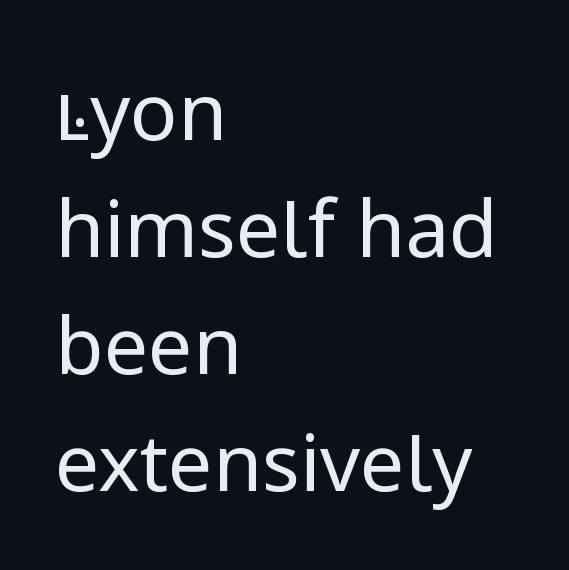
{"serif": "no", "italic": "no", "bold": "no", "weight": "regular", "width": "normal", "stroke_contrast": "low", "x_height": "medium", "monospaced": "no", "underline": "no", "align": "left", "line_spacing": "normal", "line_spacing_ratio": 1.48, "letter_spacing": "normal", "letter_spacing_em": 0.0, "glyph_px": 79}
